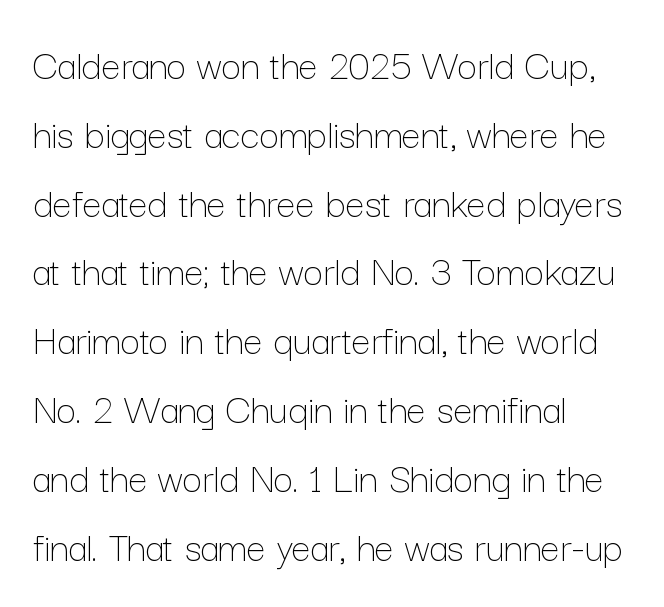
The image shows 43 px thin type, upright; set left-aligned, normal line spacing (1.6x), normal letter spacing, not underlined; low stroke contrast and a medium x-height.
